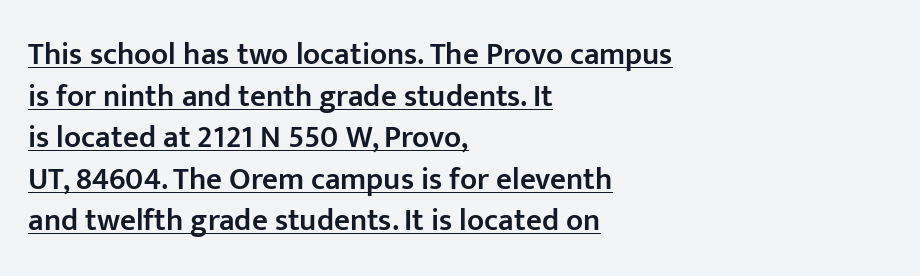
The image shows 31 px semibold sans-serif type, upright; set left-aligned, normal line spacing (1.34x), normal letter spacing, underlined; low stroke contrast and a medium x-height.
